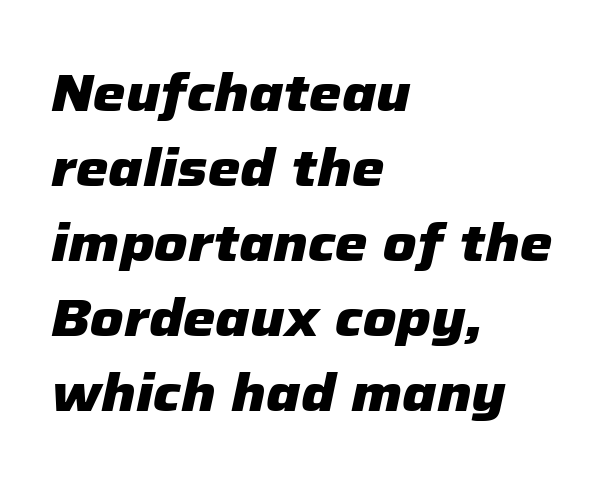
Q: Is the text bold? A: Yes.
Q: Is the text italic (slanted)? A: Yes, it leans right by about 12 degrees.
Q: Is the text underlined? A: No.
Q: How is the paragraph aligned? A: Left-aligned.
Q: Is the spacing between letters normal or unusually wide? A: Normal.
Q: Is the spacing between lines tight, normal or loose? A: Normal.
Q: Width (condensed, normal, or wide)? A: Normal.
Q: Stroke contrast? A: Low.
Q: x-height? A: Medium.
Q: Monospaced? A: No.
